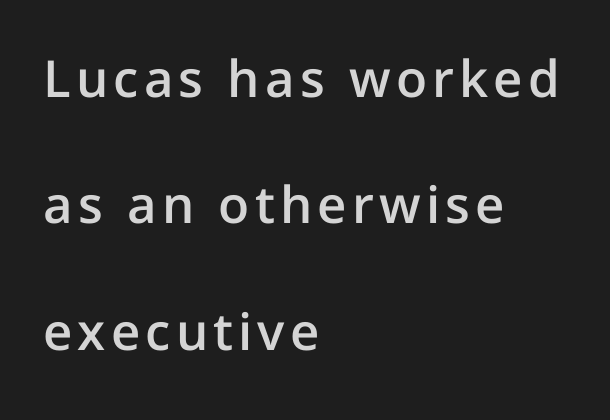
Typeset ragged right — the left edge is the straight one. The designer went with a sans here, leaving each stem footless. Varying glyph widths throughout — classic text-font behaviour. A great deal of white space separates one row of letters from the next. Descender tails drop into unmarked territory.
